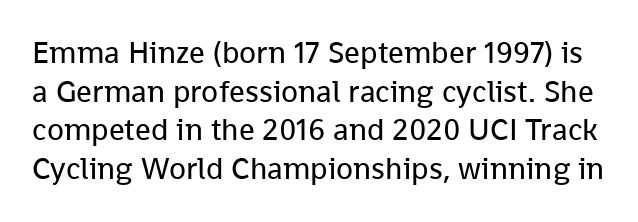
Q: Is the text bold? A: No.
Q: Is the text italic (slanted)? A: No, it is upright.
Q: Is the typeface a serif or a sans-serif typeface? A: Sans-serif.
Q: Is the text underlined? A: No.
Q: Is the spacing between letters normal or unusually wide? A: Normal.
Q: Is the spacing between lines tight, normal or loose? A: Normal.
Q: Width (condensed, normal, or wide)? A: Normal.
Q: Stroke contrast? A: Low.
Q: x-height? A: Medium.
Q: Monospaced? A: No.
